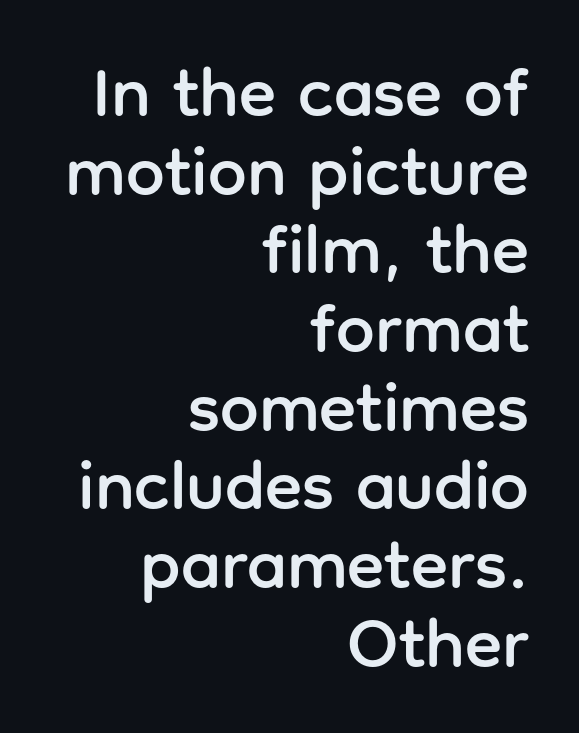
Q: Is the text italic (slanted)? A: No, it is upright.
Q: Is the typeface a serif or a sans-serif typeface? A: Sans-serif.
Q: Is the text underlined? A: No.
Q: How is the paragraph aligned? A: Right-aligned.
Q: Is the spacing between letters normal or unusually wide? A: Normal.
Q: Is the spacing between lines tight, normal or loose? A: Tight.
Q: Width (condensed, normal, or wide)? A: Normal.
Q: Stroke contrast? A: Low.
Q: x-height? A: Medium.
Q: Monospaced? A: No.
